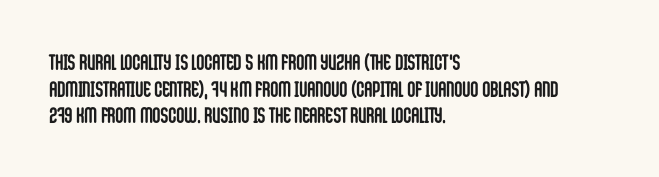
{"italic": "no", "bold": "yes", "underline": "no", "align": "left", "line_spacing_ratio": 1.21, "letter_spacing": "normal", "letter_spacing_em": 0.0, "glyph_px": 22}
